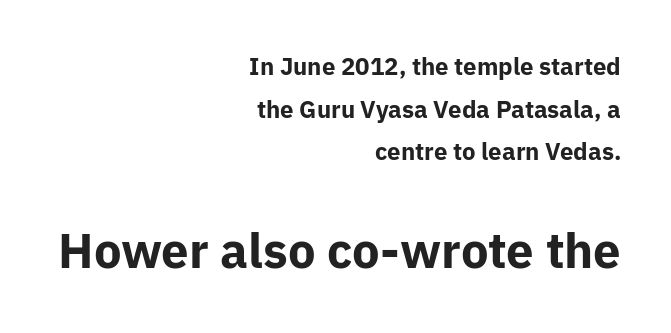
The image shows 49 px bold sans-serif type, upright; set right-aligned, line spacing 1.78x, normal letter spacing, not underlined; the second (bottom) block is 2.04x larger; low stroke contrast and a medium x-height.
